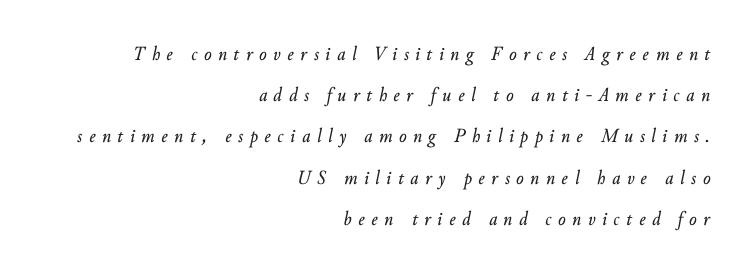
Q: Is the text italic (slanted)? A: Yes, it leans right by about 10 degrees.
Q: Is the text underlined? A: No.
Q: How is the paragraph aligned? A: Right-aligned.
Q: Is the spacing between letters normal or unusually wide? A: Unusually wide.
Q: Is the spacing between lines tight, normal or loose? A: Loose.
